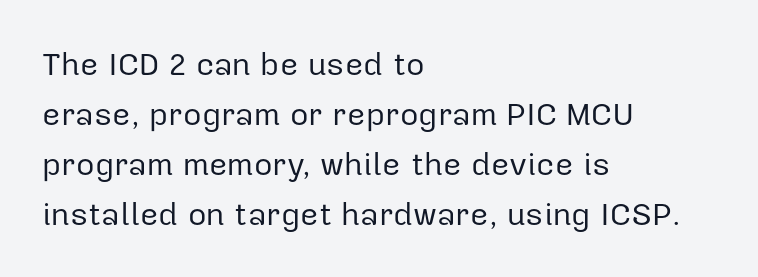
Spacing verdict: proportional, widths tailored to each character. Posture: upright roman. Each word holds together tightly as a unit, with standard inter-letter gaps. Decoration check: the copy has no underline. The typesetting does not lean heavy: it is not bold. The text was rendered using a sans face with plain stroke endings.
